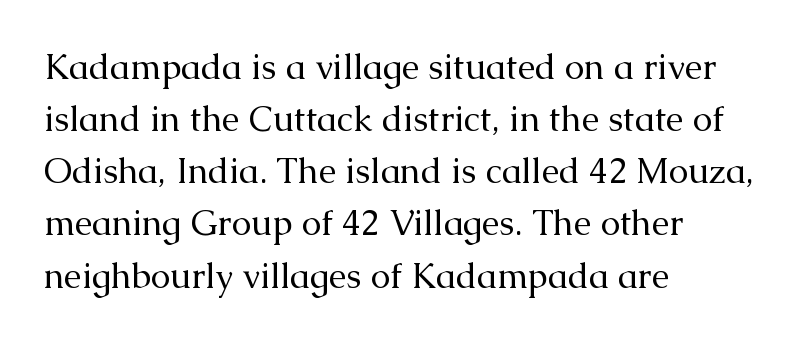
{"serif": "yes", "italic": "no", "bold": "no", "weight": "regular", "width": "normal", "stroke_contrast": "medium", "x_height": "medium", "monospaced": "no", "underline": "no", "align": "left", "line_spacing": "normal", "line_spacing_ratio": 1.49, "letter_spacing": "normal", "letter_spacing_em": 0.0, "glyph_px": 35}
